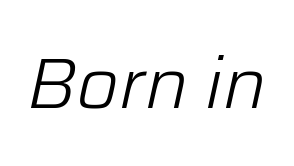
Q: Is the text bold? A: No.
Q: Is the text italic (slanted)? A: Yes, it leans right by about 12 degrees.
Q: Is the text underlined? A: No.
Q: Is the spacing between letters normal or unusually wide? A: Normal.
Q: Width (condensed, normal, or wide)? A: Normal.
Q: Stroke contrast? A: Low.
Q: x-height? A: Medium.
Q: Monospaced? A: No.
